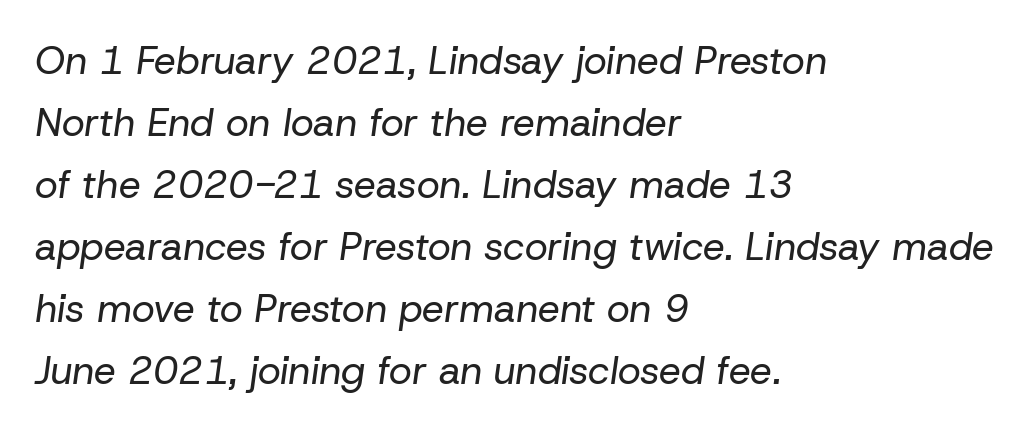
The image shows 39 px regular-weight type, italic (leaning right); set left-aligned, normal line spacing (1.59x), normal letter spacing, not underlined; low stroke contrast and a medium x-height.
